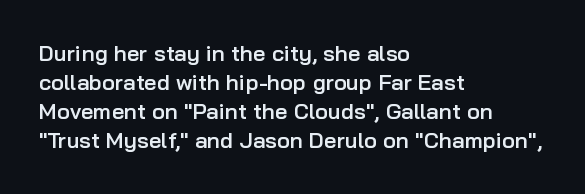
Q: Is the text bold? A: Semi-bold.
Q: Is the text italic (slanted)? A: No, it is upright.
Q: Is the text underlined? A: No.
Q: How is the paragraph aligned? A: Left-aligned.
Q: Is the spacing between letters normal or unusually wide? A: Normal.
Q: Is the spacing between lines tight, normal or loose? A: Normal.
